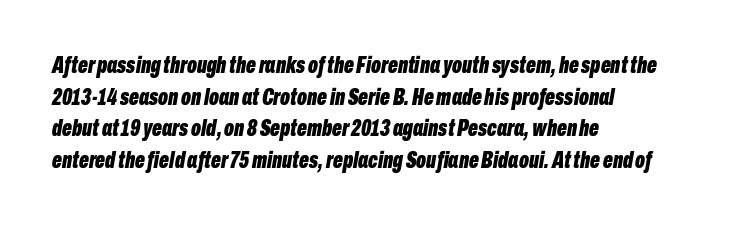
Summary of vertical rhythm: regular, with standard interline spacing. A student would call this left alignment; a typographer would say flush left, rag right. The rendering keeps characters at their native spacing. Designer's note — italics engaged.
